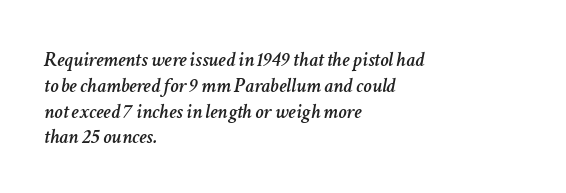
Q: Is the text italic (slanted)? A: Yes, it leans right by about 11 degrees.
Q: Is the text underlined? A: No.
Q: How is the paragraph aligned? A: Left-aligned.
Q: Is the spacing between letters normal or unusually wide? A: Normal.
